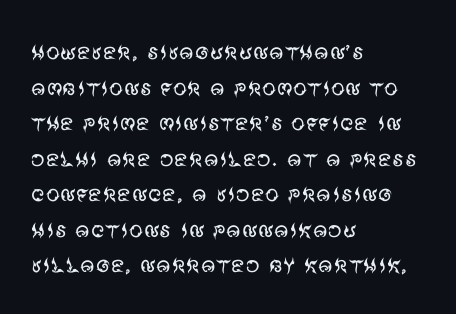
The image shows 28 px regular-weight sans-serif type, upright; set left-aligned, normal line spacing (1.27x), normal letter spacing, not underlined; medium stroke contrast and a large x-height.
